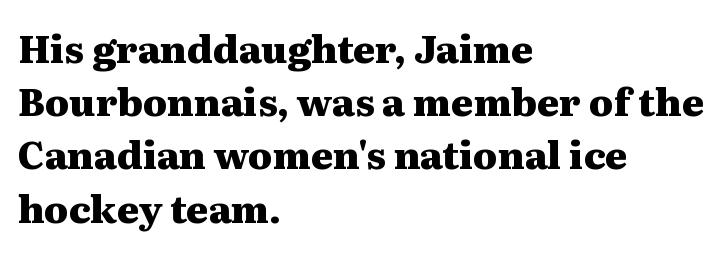
Q: Is the text bold? A: Yes.
Q: Is the text italic (slanted)? A: No, it is upright.
Q: Is the typeface a serif or a sans-serif typeface? A: Serif.
Q: Is the text underlined? A: No.
Q: How is the paragraph aligned? A: Left-aligned.
Q: Is the spacing between letters normal or unusually wide? A: Normal.
Q: Is the spacing between lines tight, normal or loose? A: Normal.
Q: Width (condensed, normal, or wide)? A: Wide.
Q: Stroke contrast? A: Medium.
Q: x-height? A: Medium.
Q: Monospaced? A: No.
